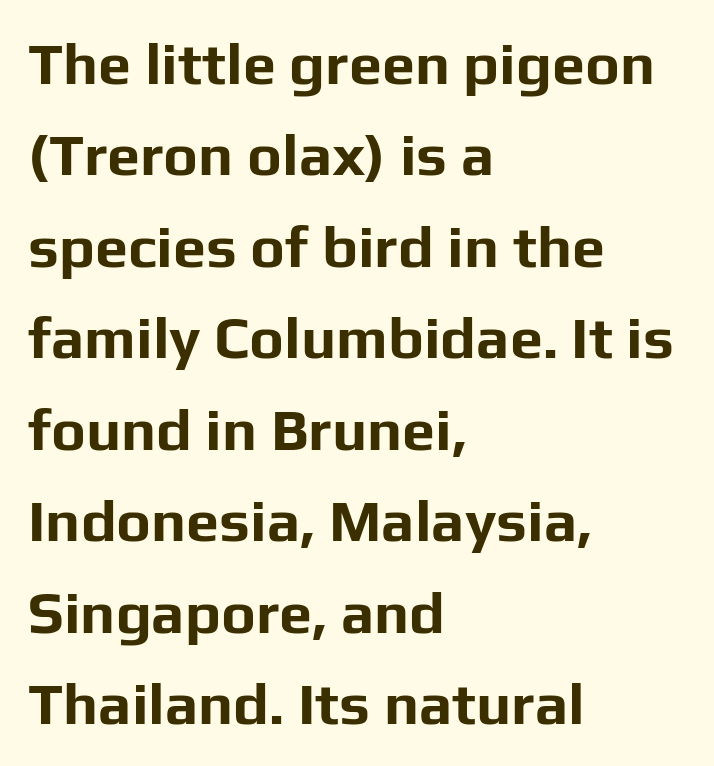
The image shows 59 px bold sans-serif type, upright; set left-aligned, normal line spacing (1.55x), normal letter spacing, not underlined; low stroke contrast and a medium x-height.
